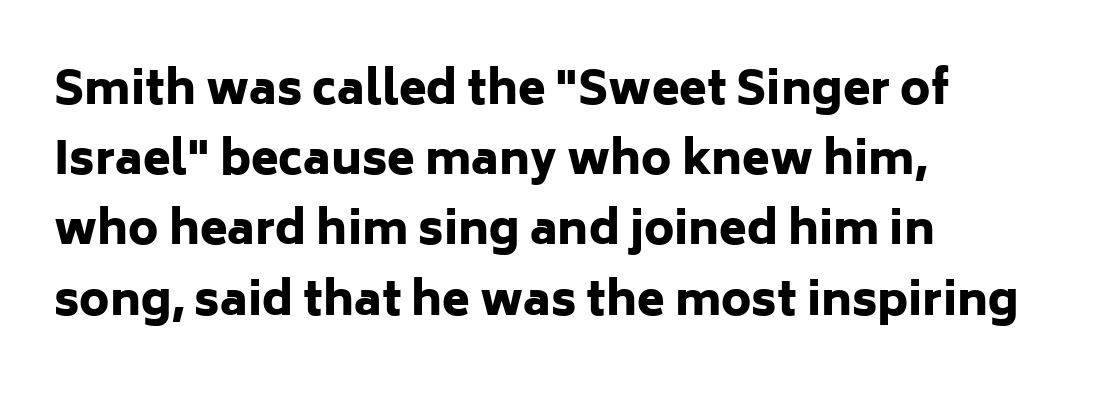
Here the designer chose a conventional face with non-uniform glyph widths. Baseline-to-baseline distance is the conventional proportion of letter height. The face used here is rendered with its standard letterfit. Heavy, bold letterforms.
